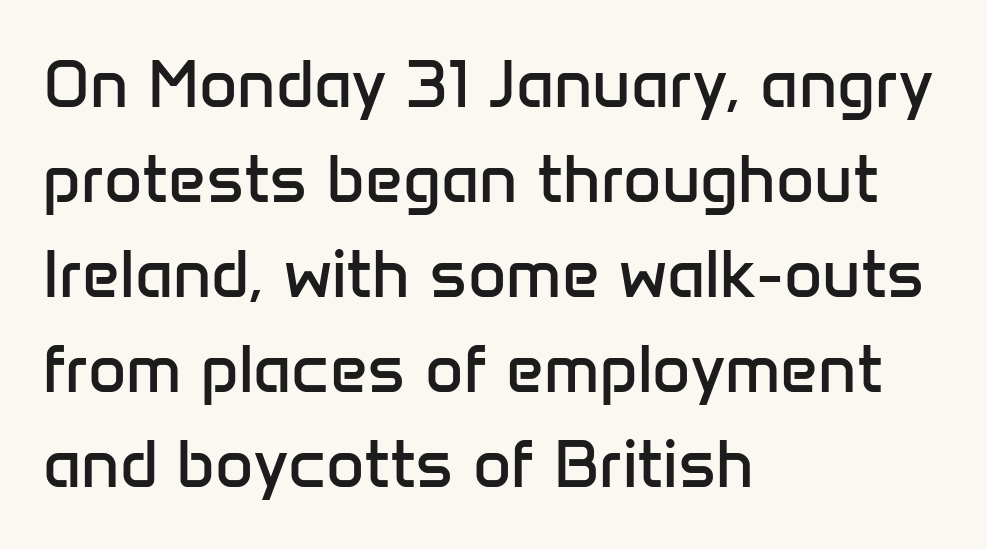
Q: Is the text bold? A: No.
Q: Is the text italic (slanted)? A: No, it is upright.
Q: Is the typeface a serif or a sans-serif typeface? A: Sans-serif.
Q: Is the text underlined? A: No.
Q: How is the paragraph aligned? A: Left-aligned.
Q: Is the spacing between letters normal or unusually wide? A: Normal.
Q: Is the spacing between lines tight, normal or loose? A: Normal.
Q: Width (condensed, normal, or wide)? A: Normal.
Q: Stroke contrast? A: Low.
Q: x-height? A: Medium.
Q: Monospaced? A: No.
